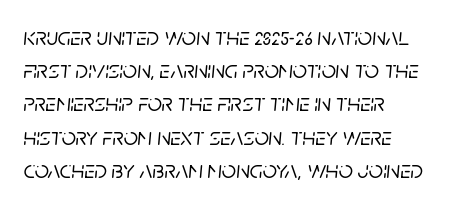
When letters slant like this, we call the style italic. Layout note: lines flush left. Compared with typical paragraphs, the rows here are spaced about the same. Tracking here is standard; glyphs follow each other at the usual distance. The string is rendered with underlining switched off.
